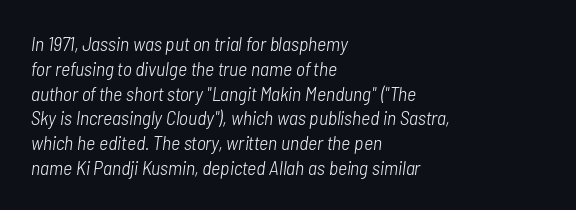
Q: Is the text bold? A: No.
Q: Is the text italic (slanted)? A: Yes, it leans right by about 7 degrees.
Q: Is the text underlined? A: No.
Q: How is the paragraph aligned? A: Left-aligned.
Q: Is the spacing between letters normal or unusually wide? A: Normal.
